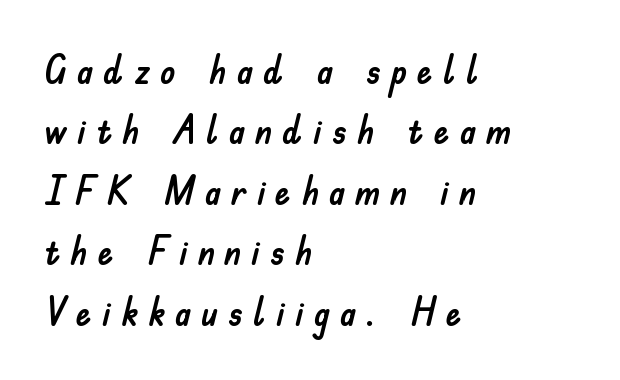
The image shows 39 px sans-serif type; set left-aligned, normal line spacing (1.55x), unusually wide letter spacing (+0.26 em), not underlined; low stroke contrast and a small x-height.
